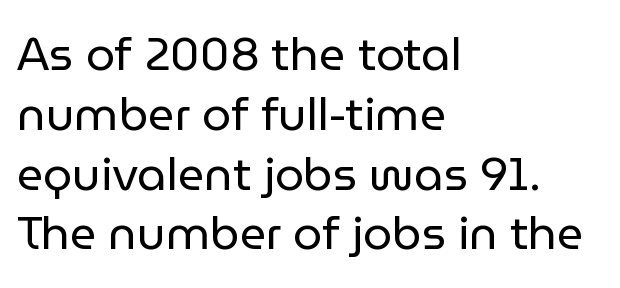
{"serif": "no", "italic": "no", "bold": "no", "weight": "regular", "width": "normal", "stroke_contrast": "low", "x_height": "medium", "monospaced": "no", "underline": "no", "align": "left", "line_spacing": "normal", "line_spacing_ratio": 1.3, "letter_spacing": "normal", "letter_spacing_em": 0.0, "glyph_px": 46}
